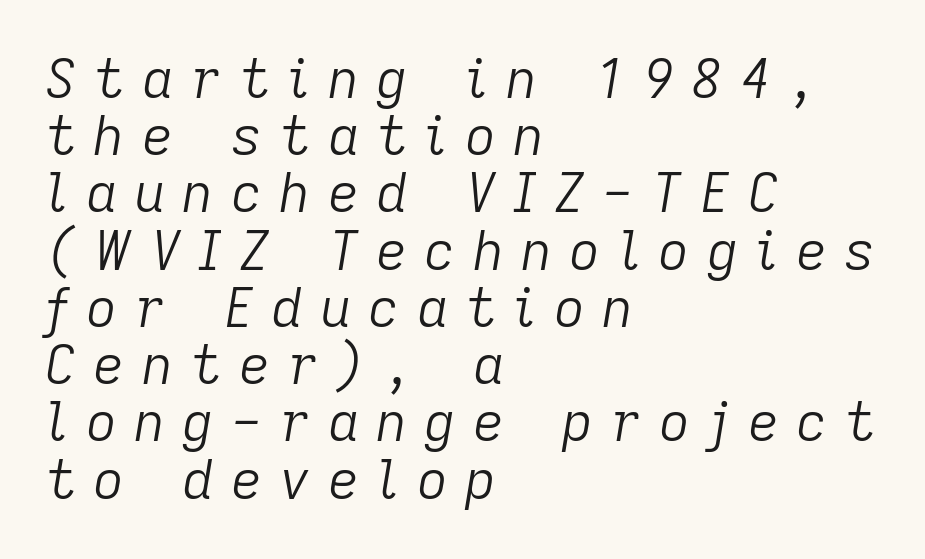
The font is comparable to plain body text, perhaps lighter. Only glyphs here, with clear space below each row. Each new line begins almost immediately beneath the previous one. Spacing between characters has been opened up far beyond the box default.
